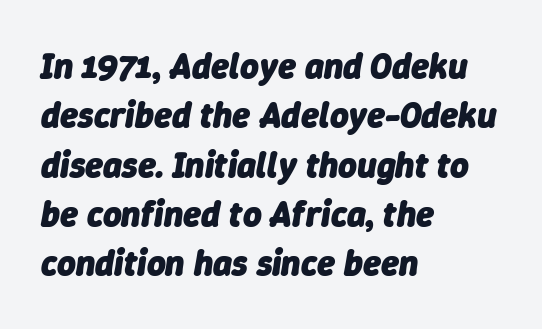
The image shows 36 px heavy type, italic (leaning right); set left-aligned, normal line spacing (1.37x), normal letter spacing, not underlined; low stroke contrast and a medium x-height.
